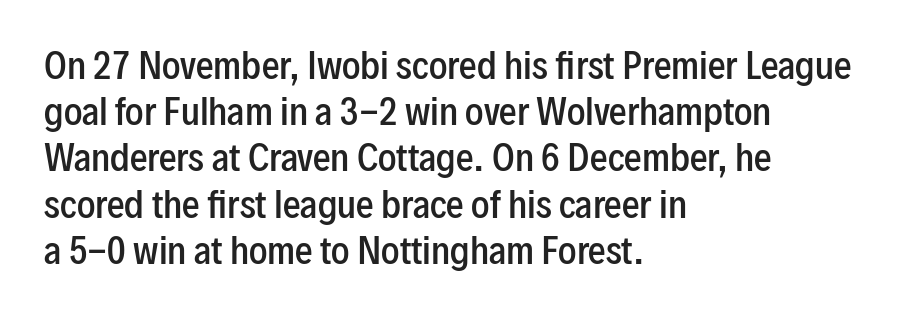
{"serif": "no", "italic": "no", "bold": "semi", "weight": "semibold", "width": "condensed", "stroke_contrast": "low", "x_height": "medium", "monospaced": "no", "underline": "no", "align": "left", "line_spacing": "normal", "line_spacing_ratio": 1.32, "letter_spacing": "normal", "letter_spacing_em": 0.0, "glyph_px": 35}
